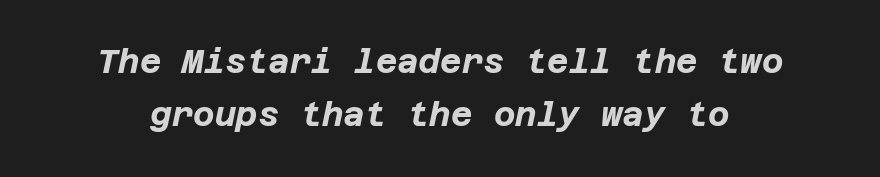
Compared with an ordinary text face, these strokes are far heavier — a full bold. Caption: standard tracking, unaltered. If you measured baseline to baseline, you'd find a middling distance. The space beneath each line is pristine and unruled. Is the type slanted? Yes — the strokes lean at a clear angle.
